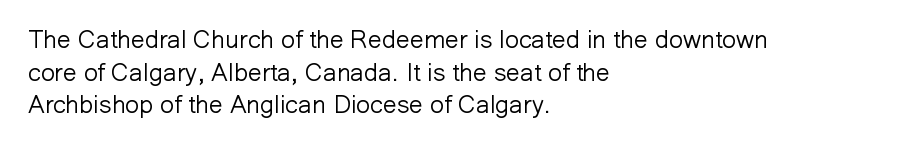
{"italic": "no", "bold": "no", "underline": "no", "align": "left", "line_spacing": "normal", "line_spacing_ratio": 1.31, "letter_spacing": "normal", "letter_spacing_em": 0.0, "glyph_px": 25}
